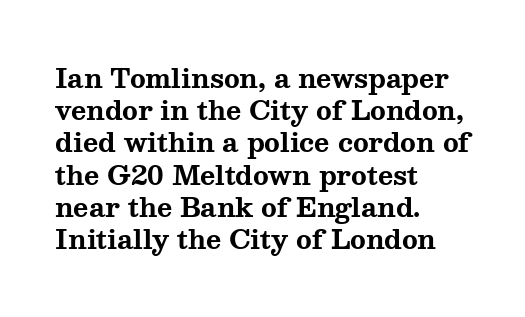
Q: Is the text bold? A: Yes.
Q: Is the text italic (slanted)? A: No, it is upright.
Q: Is the text underlined? A: No.
Q: How is the paragraph aligned? A: Left-aligned.
Q: Is the spacing between letters normal or unusually wide? A: Normal.
